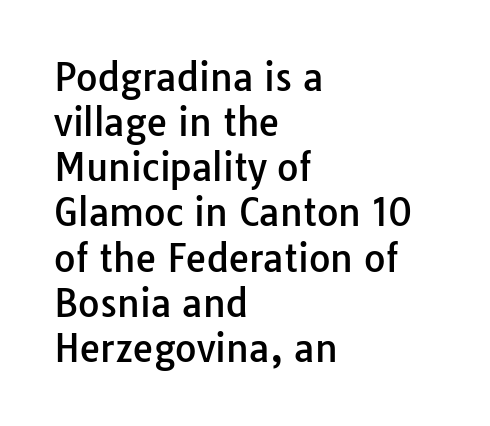
The image shows 37 px sans-serif type, upright; set left-aligned, line spacing 1.22x, normal letter spacing, not underlined; low stroke contrast and a medium x-height.
